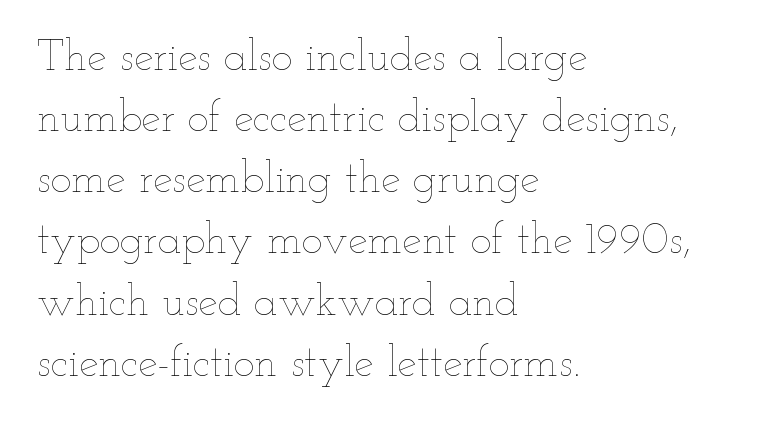
{"italic": "no", "bold": "no", "weight": "thin", "width": "wide", "stroke_contrast": "low", "x_height": "small", "monospaced": "no", "underline": "no", "align": "left", "line_spacing": "normal", "line_spacing_ratio": 1.39, "letter_spacing": "normal", "letter_spacing_em": 0.0, "glyph_px": 44}
